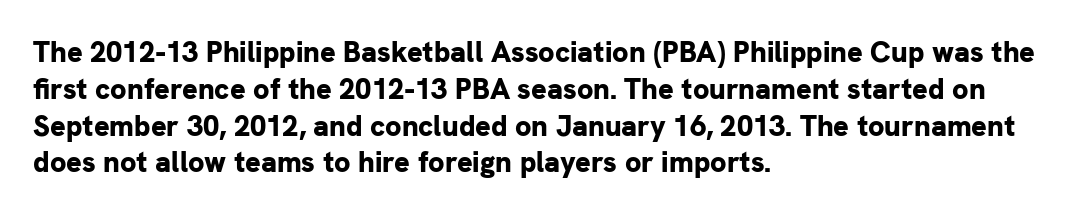
The image shows 29 px bold sans-serif type, upright; set left-aligned, normal line spacing (1.27x), normal letter spacing, not underlined; low stroke contrast and a medium x-height.
